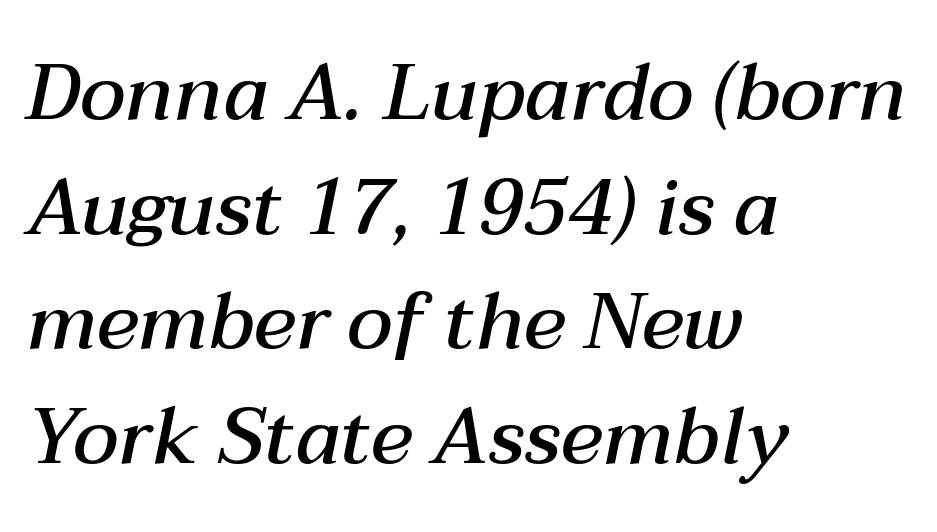
Q: Is the text bold? A: Semi-bold.
Q: Is the text italic (slanted)? A: Yes, it leans right by about 12 degrees.
Q: Is the text underlined? A: No.
Q: How is the paragraph aligned? A: Left-aligned.
Q: Is the spacing between letters normal or unusually wide? A: Normal.
Q: Is the spacing between lines tight, normal or loose? A: Normal.
Q: Width (condensed, normal, or wide)? A: Normal.
Q: Stroke contrast? A: Medium.
Q: x-height? A: Medium.
Q: Monospaced? A: No.
